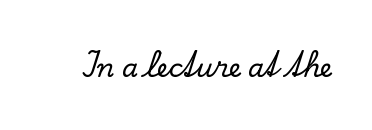
{"underline": "no", "letter_spacing": "normal", "letter_spacing_em": 0.0, "glyph_px": 26}
